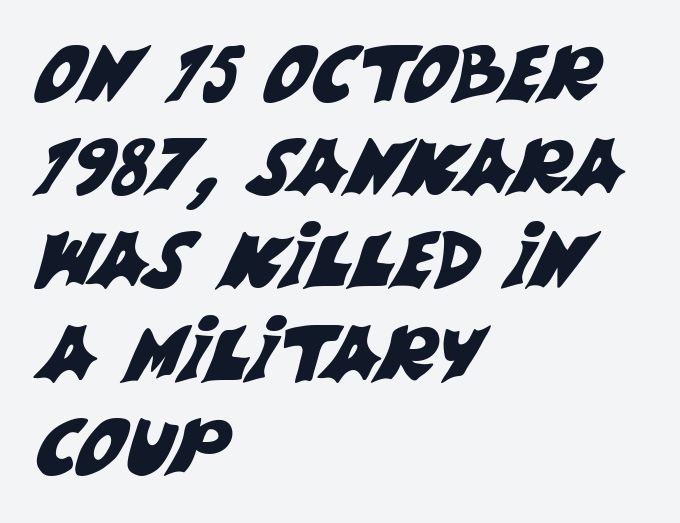
The image shows 77 px sans-serif type; set left-aligned, line spacing 1.21x, normal letter spacing, not underlined; medium stroke contrast and a large x-height.
